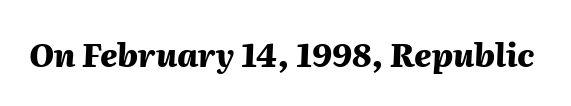
Typesetter's note: full bold, strokes at maximum text heaviness. The words here are not underlined. The passage shown is typed in a proportional face where columns would drift. The typography opts for an oblique posture over an upright one. These lines keep a tight, regular rhythm from letter to letter.
